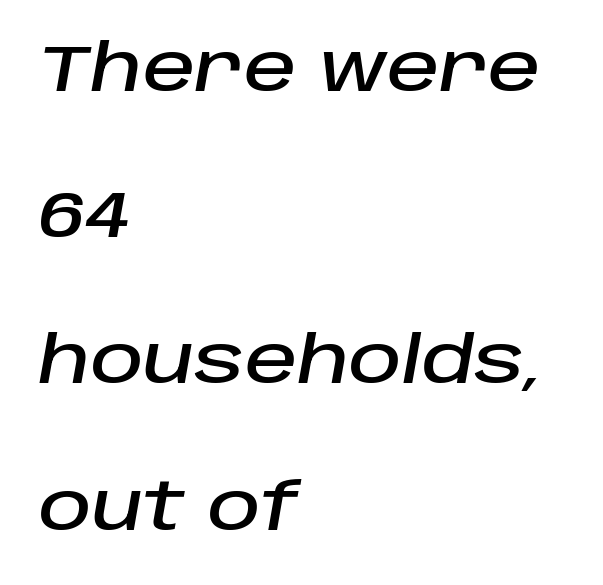
Q: Is the text italic (slanted)? A: Yes, it leans right by about 10 degrees.
Q: Is the text underlined? A: No.
Q: How is the paragraph aligned? A: Left-aligned.
Q: Is the spacing between letters normal or unusually wide? A: Normal.
Q: Is the spacing between lines tight, normal or loose? A: Loose.
Q: Width (condensed, normal, or wide)? A: Normal.
Q: Stroke contrast? A: Low.
Q: x-height? A: Large.
Q: Monospaced? A: No.
